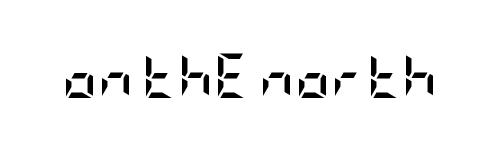
You can tell from the bare stems that sans-serif type was used. The gap between lines stays unmarked. Each word holds together tightly as a unit, with standard inter-letter gaps. The axis of the letterforms is exactly vertical.
